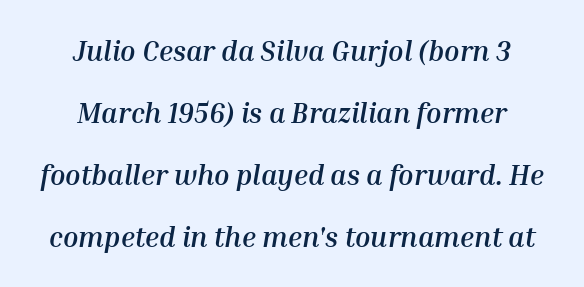
{"italic": "yes", "lean": "right", "slant_degrees": 10, "bold": "yes", "weight": "semibold", "width": "normal", "stroke_contrast": "medium", "x_height": "medium", "monospaced": "no", "underline": "no", "align": "center", "line_spacing": "loose", "line_spacing_ratio": 2.21, "letter_spacing": "normal", "letter_spacing_em": 0.0, "glyph_px": 28}
